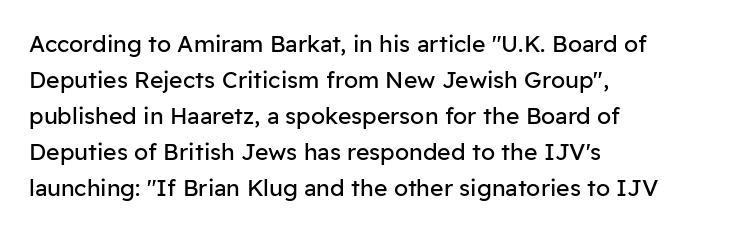
{"italic": "no", "bold": "no", "underline": "no", "align": "left", "line_spacing": "normal", "line_spacing_ratio": 1.57, "letter_spacing": "normal", "letter_spacing_em": 0.0, "glyph_px": 23}
